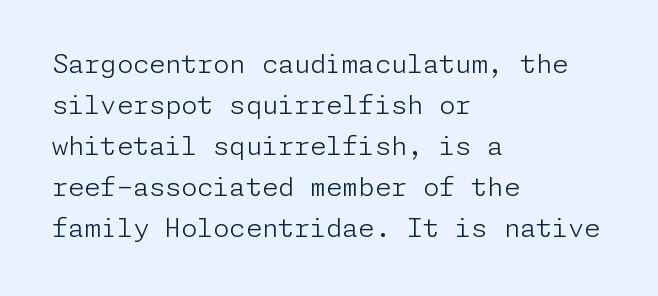
{"italic": "no", "bold": "no", "underline": "no", "align": "left", "line_spacing": "normal", "line_spacing_ratio": 1.58, "letter_spacing": "normal", "letter_spacing_em": 0.0, "glyph_px": 26}
